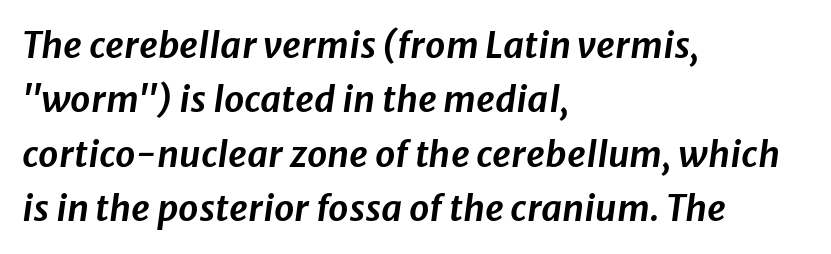
{"italic": "yes", "lean": "right", "slant_degrees": 8, "width": "normal", "stroke_contrast": "low", "x_height": "medium", "monospaced": "no", "underline": "no", "align": "left", "line_spacing": "normal", "line_spacing_ratio": 1.51, "letter_spacing": "normal", "letter_spacing_em": 0.0, "glyph_px": 36}
